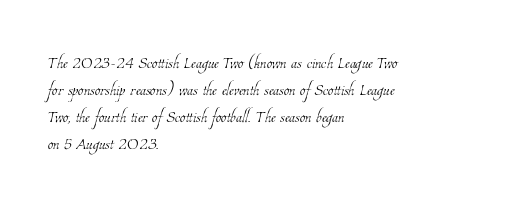
Q: Is the text bold? A: No.
Q: Is the text underlined? A: No.
Q: How is the paragraph aligned? A: Left-aligned.
Q: Is the spacing between letters normal or unusually wide? A: Normal.
